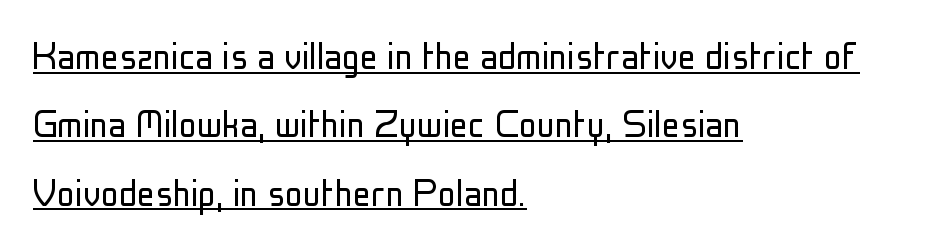
{"serif": "no", "italic": "no", "bold": "no", "weight": "light", "width": "condensed", "stroke_contrast": "low", "x_height": "medium", "monospaced": "no", "underline": "yes", "align": "left", "line_spacing": "normal", "line_spacing_ratio": 1.52, "letter_spacing": "normal", "letter_spacing_em": 0.0, "glyph_px": 45}
